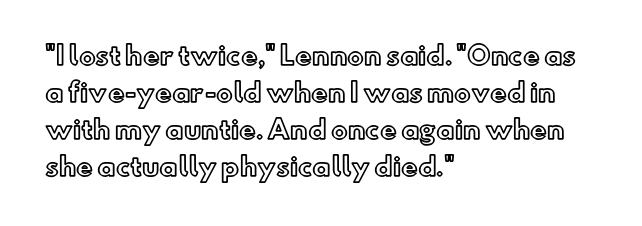
{"italic": "no", "underline": "no", "align": "left", "line_spacing": "normal", "line_spacing_ratio": 1.48, "letter_spacing": "normal", "letter_spacing_em": 0.0, "glyph_px": 25}
